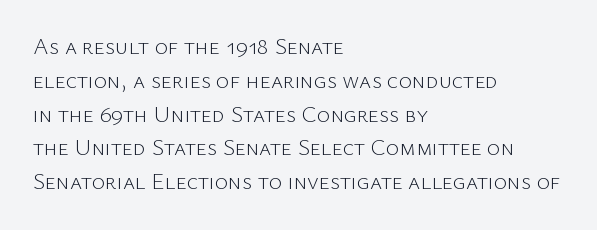
The image shows 23 px text type, upright; set left-aligned, normal line spacing (1.47x), normal letter spacing, not underlined.
